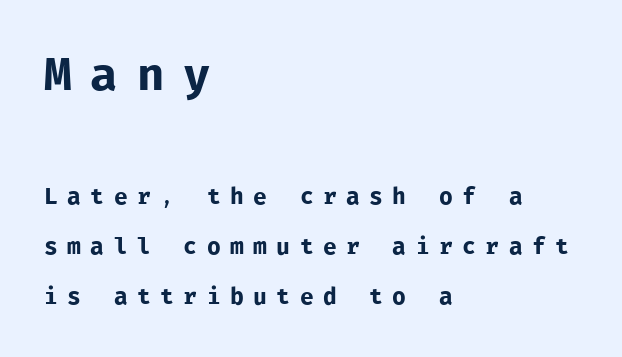
{"serif": "no", "italic": "no", "bold": "no", "weight": "regular", "width": "normal", "stroke_contrast": "low", "x_height": "medium", "monospaced": "yes", "underline": "no", "align": "left", "line_spacing": "loose", "line_spacing_ratio": 2.18, "letter_spacing": "wide", "letter_spacing_em": 0.41, "larger_block": "first", "size_ratio": 2.0, "glyph_px": 46}
